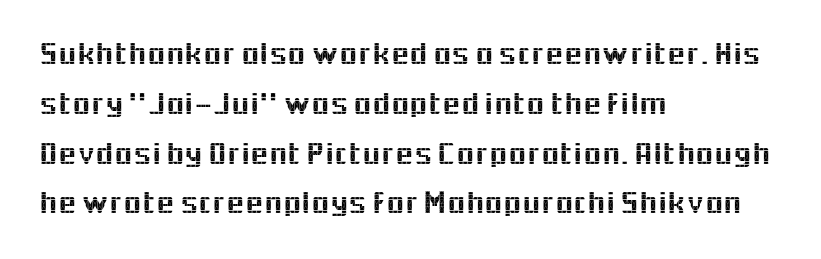
The image shows 33 px sans-serif type, upright; set left-aligned, normal line spacing (1.51x), normal letter spacing, not underlined; a medium x-height.
